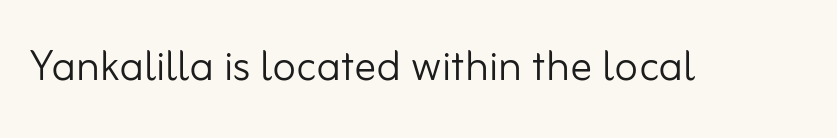
The image shows 55 px light sans-serif type, upright; set normal letter spacing, not underlined; low stroke contrast and a small x-height.
